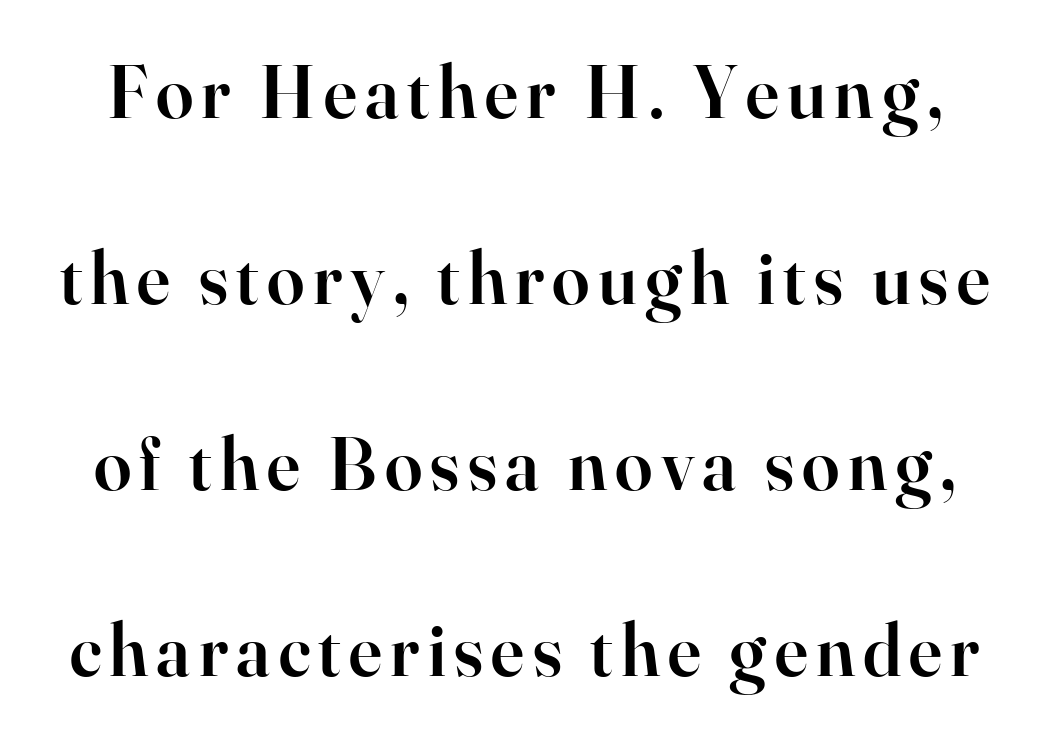
Q: Is the text bold? A: Semi-bold.
Q: Is the text italic (slanted)? A: No, it is upright.
Q: Is the typeface a serif or a sans-serif typeface? A: Serif.
Q: Is the text underlined? A: No.
Q: Is the spacing between lines tight, normal or loose? A: Loose.
Q: Width (condensed, normal, or wide)? A: Normal.
Q: Stroke contrast? A: High.
Q: x-height? A: Small.
Q: Monospaced? A: No.
